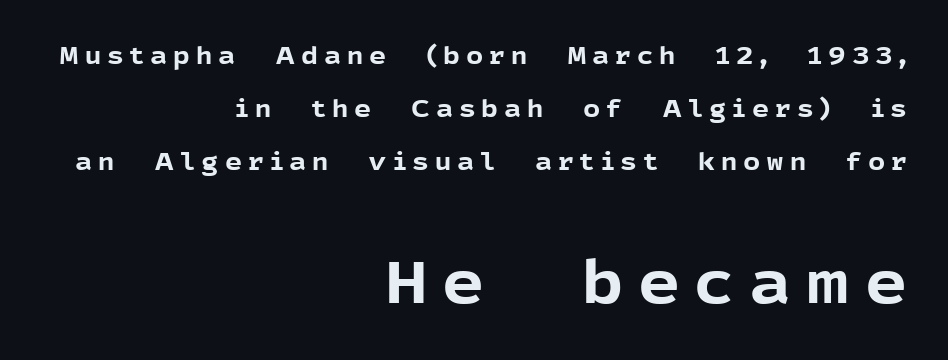
Font category for this specimen: sans-serif. Horizontal alignment here is rightward, an uncommon choice for prose. This sample has the flowing, uneven cadence of proportional lettering. The designer gave the closing block more size than the opening block. Upright lettering throughout. Stroke thickness is high; the sample reads as a true bold.
